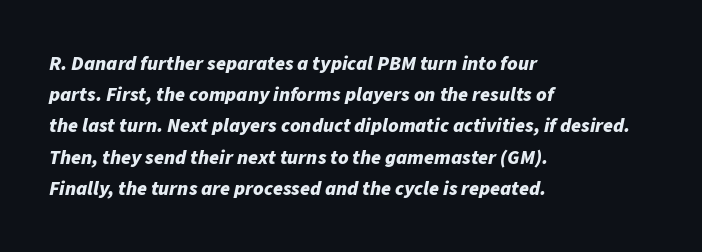
This is heavy type, rendered in bold. The glyphs look as if they've been sheared to an angle. In CSS terms this would be text-align: left. Plain, unruled lines of type. The line texture is even and compact thanks to regular tracking.
